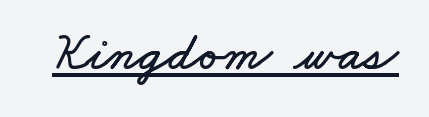
Beneath each row of characters lies a ruled line. The face used here is proportionally spaced, like ordinary book or web type. Characters follow at the spacing the type designer built in.
